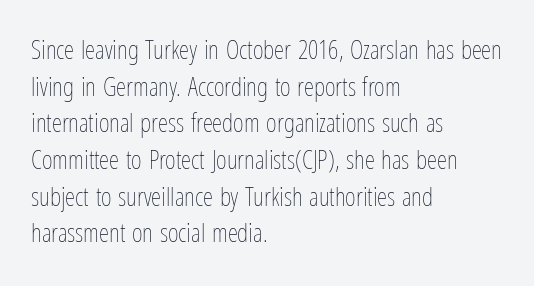
Q: Is the text bold? A: No.
Q: Is the text italic (slanted)? A: No, it is upright.
Q: Is the text underlined? A: No.
Q: How is the paragraph aligned? A: Left-aligned.
Q: Is the spacing between letters normal or unusually wide? A: Normal.
Q: Is the spacing between lines tight, normal or loose? A: Normal.
